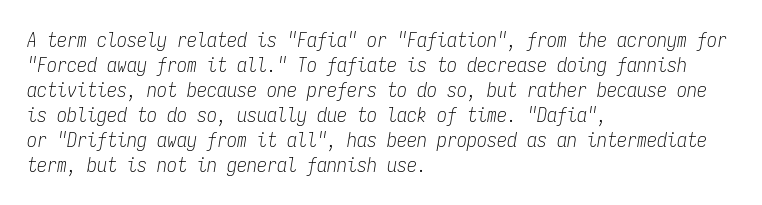
Q: Is the text bold? A: No.
Q: Is the text italic (slanted)? A: Yes, it leans right by about 9 degrees.
Q: Is the text underlined? A: No.
Q: How is the paragraph aligned? A: Left-aligned.
Q: Is the spacing between letters normal or unusually wide? A: Normal.
Q: Is the spacing between lines tight, normal or loose? A: Normal.
